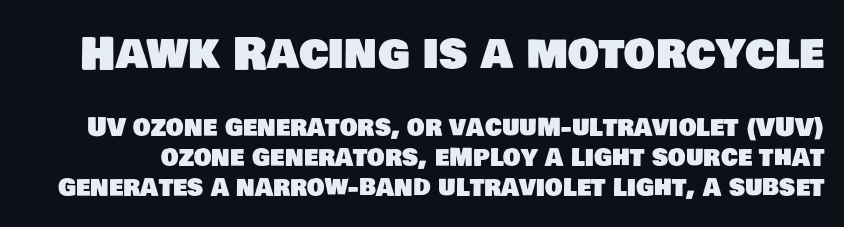
The image shows 44 px sans-serif type; set line spacing 1.2x, normal letter spacing, not underlined; the first (top) block is 1.76x larger; low stroke contrast and a large x-height.
